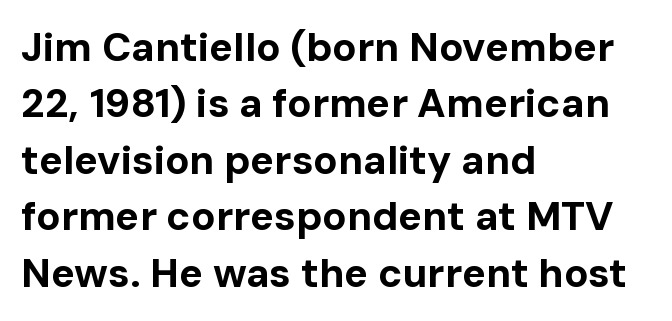
The rendering uses natural spacing where letterforms have individual widths. How heavy is the stroke? Heavy — this is a bold. The baseline area is clear. Normally led — the rows are evenly, conventionally spaced. Observe the ordinary spacing: letters are neighbours, not strangers.
